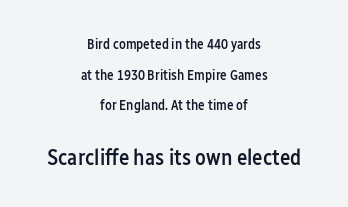
The image shows 22 px text type, upright; set centered, loose line spacing (2.18x), normal letter spacing, not underlined; the second (bottom) block is 1.57x larger.
